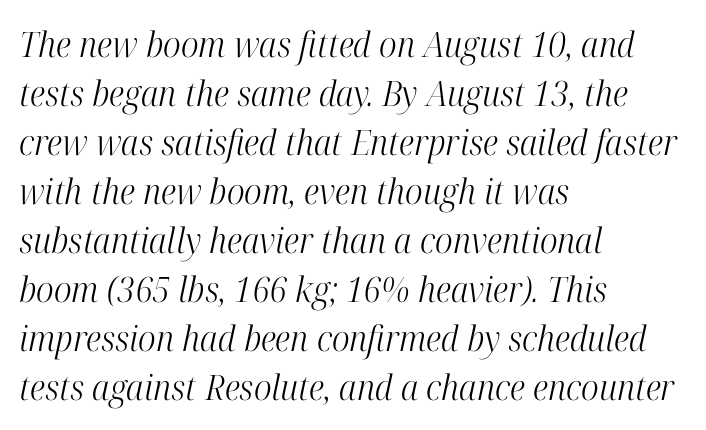
Q: Is the text bold? A: No.
Q: Is the text italic (slanted)? A: Yes, it leans right by about 12 degrees.
Q: Is the typeface a serif or a sans-serif typeface? A: Serif.
Q: Is the text underlined? A: No.
Q: How is the paragraph aligned? A: Left-aligned.
Q: Is the spacing between letters normal or unusually wide? A: Normal.
Q: Is the spacing between lines tight, normal or loose? A: Normal.
Q: Width (condensed, normal, or wide)? A: Condensed.
Q: Stroke contrast? A: High.
Q: x-height? A: Medium.
Q: Monospaced? A: No.
